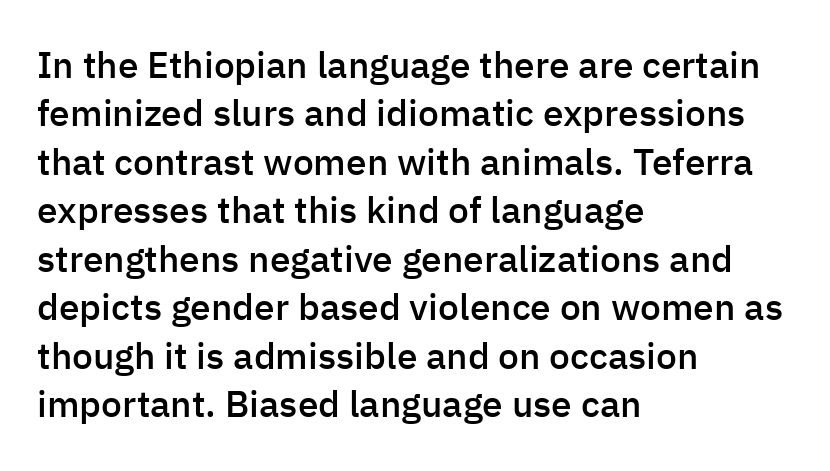
The image shows 37 px semibold sans-serif type, upright; set left-aligned, normal line spacing (1.31x), normal letter spacing, not underlined; low stroke contrast and a medium x-height.
